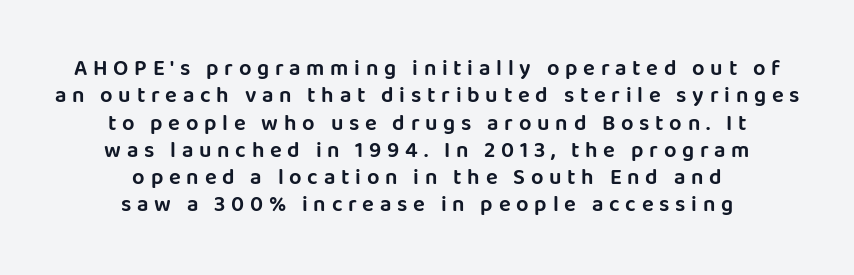
{"italic": "no", "underline": "no", "align": "center", "line_spacing_ratio": 1.24, "letter_spacing": "wide", "letter_spacing_em": 0.26, "glyph_px": 22}
